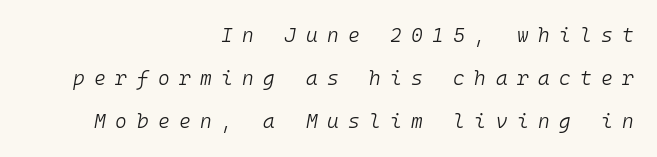
{"italic": "yes", "lean": "right", "slant_degrees": 10, "bold": "no", "underline": "no", "align": "right", "line_spacing": "loose", "line_spacing_ratio": 2.16, "letter_spacing": "wide", "letter_spacing_em": 0.47, "glyph_px": 20}
